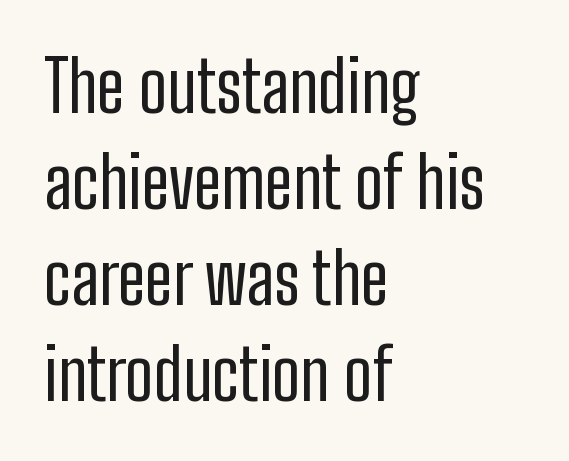
The image shows 70 px regular-weight, condensed sans-serif type, upright; set left-aligned, normal line spacing (1.37x), normal letter spacing, not underlined; low stroke contrast and a medium x-height.
